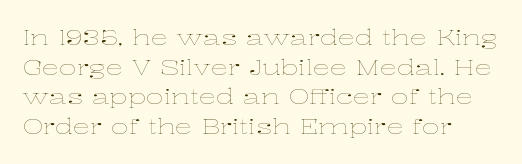
Q: Is the text bold? A: No.
Q: Is the text italic (slanted)? A: No, it is upright.
Q: Is the text underlined? A: No.
Q: How is the paragraph aligned? A: Left-aligned.
Q: Is the spacing between letters normal or unusually wide? A: Normal.
Q: Is the spacing between lines tight, normal or loose? A: Normal.
